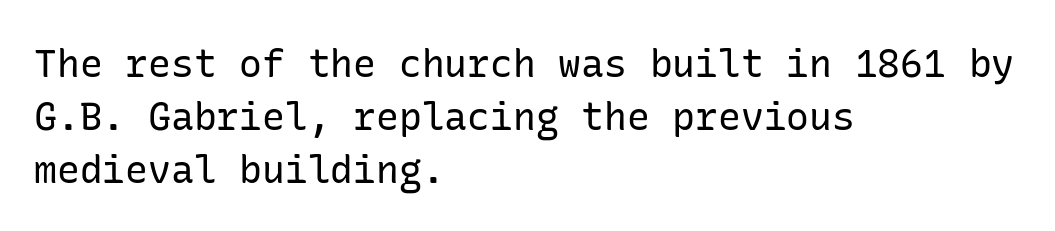
This is not heavy type; no bold has been used. The text was rendered using a sans face with plain stroke endings. The axis of the letterforms is exactly vertical. Rule under the text: the space is simply empty. Observe the ordinary spacing: letters are neighbours, not strangers.
